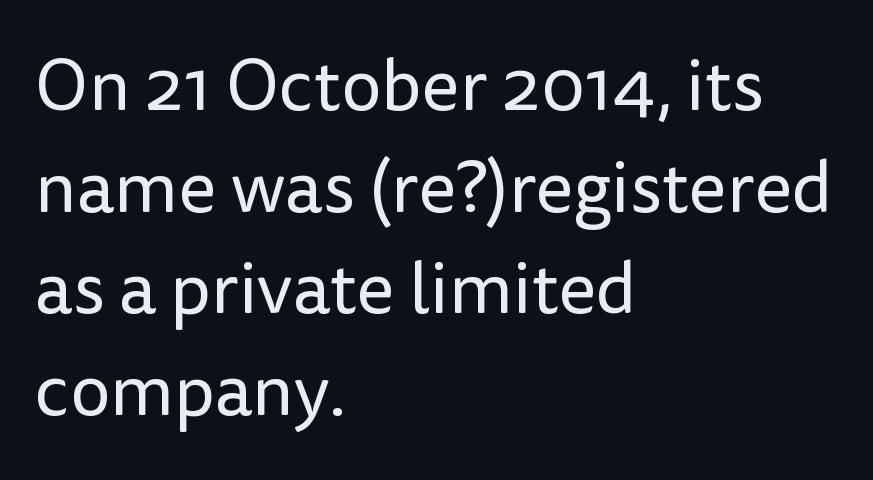
The image shows 72 px regular-weight sans-serif type, upright; set left-aligned, normal line spacing (1.41x), normal letter spacing, not underlined; low stroke contrast and a medium x-height.
